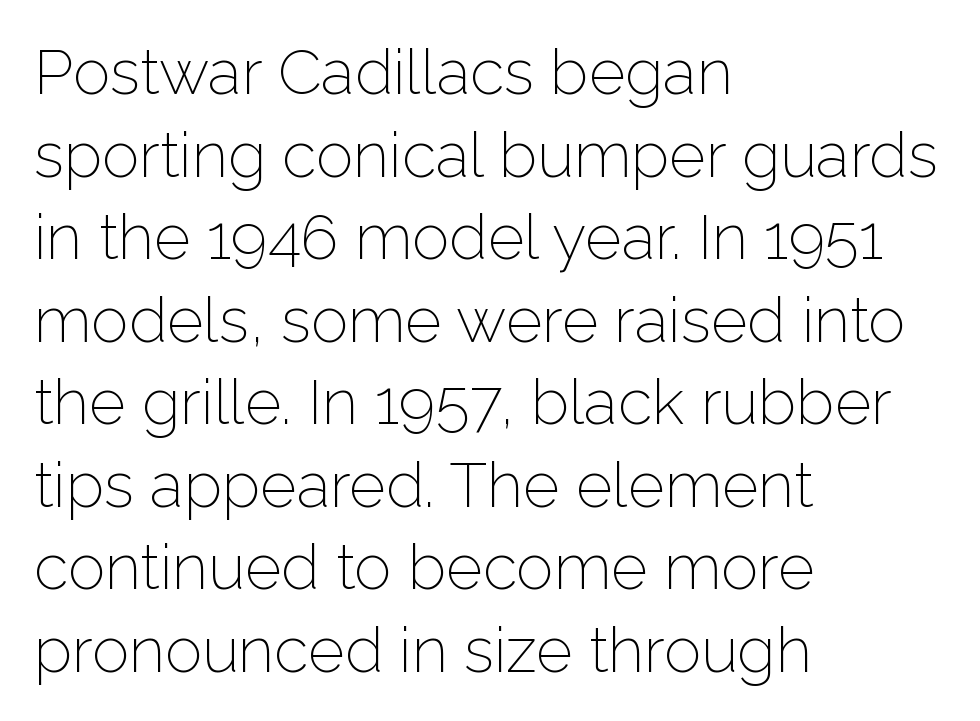
Proportional: the letters do not fall into vertical columns. Which margin do the lines hug? The left one — the right edge is uneven. This block has exactly the height ordinary leading produces. The typeface has the unassuming heft of standard copy or less. Tracking here is standard; glyphs follow each other at the usual distance. This sample uses an upright cut, with every glyph sitting square on the baseline.
